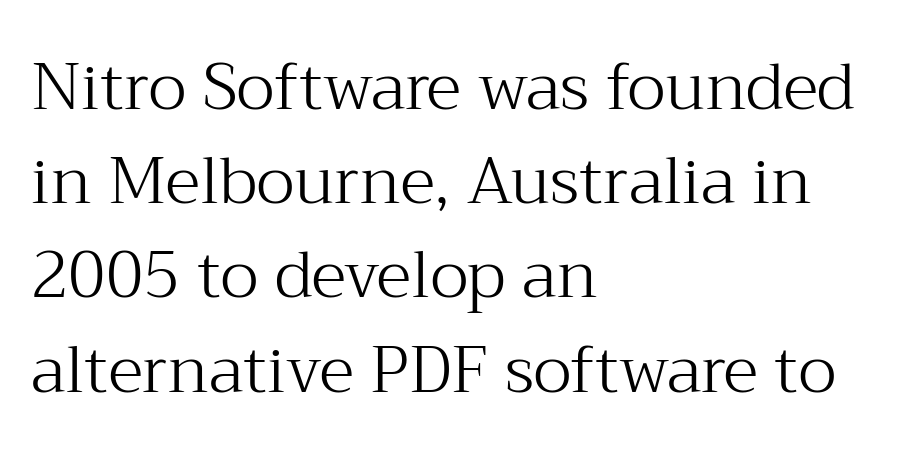
{"serif": "yes", "italic": "no", "bold": "no", "weight": "light", "width": "normal", "stroke_contrast": "medium", "x_height": "medium", "monospaced": "no", "underline": "no", "align": "left", "line_spacing": "normal", "line_spacing_ratio": 1.45, "letter_spacing": "normal", "letter_spacing_em": 0.0, "glyph_px": 65}
